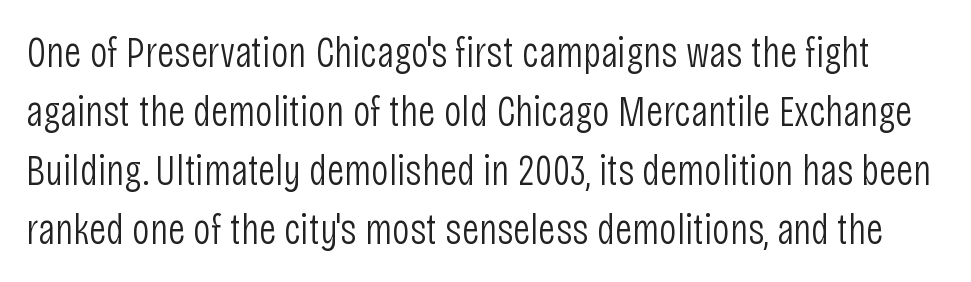
Q: Is the text bold? A: No.
Q: Is the text italic (slanted)? A: No, it is upright.
Q: Is the typeface a serif or a sans-serif typeface? A: Sans-serif.
Q: Is the text underlined? A: No.
Q: Is the spacing between letters normal or unusually wide? A: Normal.
Q: Is the spacing between lines tight, normal or loose? A: Normal.
Q: Width (condensed, normal, or wide)? A: Condensed.
Q: Stroke contrast? A: Low.
Q: x-height? A: Large.
Q: Monospaced? A: No.
